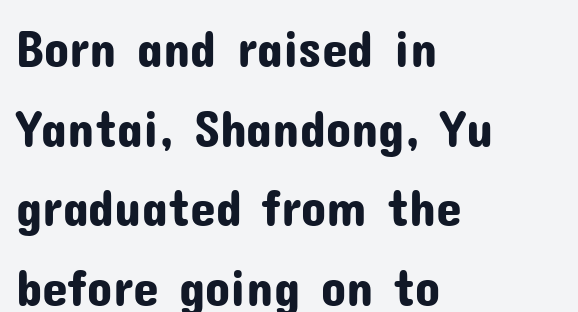
{"serif": "no", "italic": "no", "width": "normal", "stroke_contrast": "low", "x_height": "medium", "monospaced": "no", "underline": "no", "align": "left", "line_spacing": "normal", "line_spacing_ratio": 1.53, "letter_spacing": "normal", "letter_spacing_em": 0.0, "glyph_px": 52}
